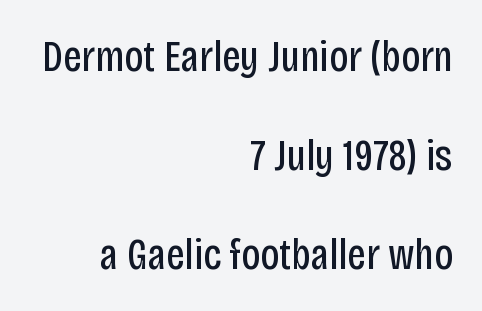
Q: Is the text bold? A: No.
Q: Is the text italic (slanted)? A: No, it is upright.
Q: Is the typeface a serif or a sans-serif typeface? A: Sans-serif.
Q: Is the text underlined? A: No.
Q: How is the paragraph aligned? A: Right-aligned.
Q: Is the spacing between letters normal or unusually wide? A: Normal.
Q: Is the spacing between lines tight, normal or loose? A: Loose.
Q: Width (condensed, normal, or wide)? A: Condensed.
Q: Stroke contrast? A: Low.
Q: x-height? A: Large.
Q: Monospaced? A: No.
